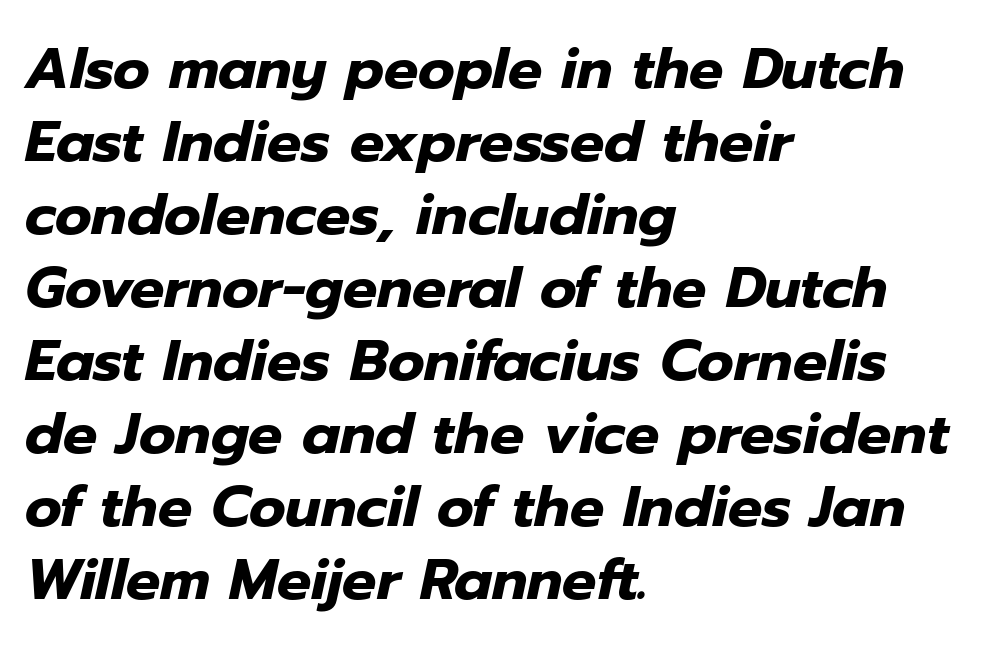
The image shows 57 px heavy type, italic (leaning right); set left-aligned, normal line spacing (1.28x), normal letter spacing, not underlined; low stroke contrast and a medium x-height.
